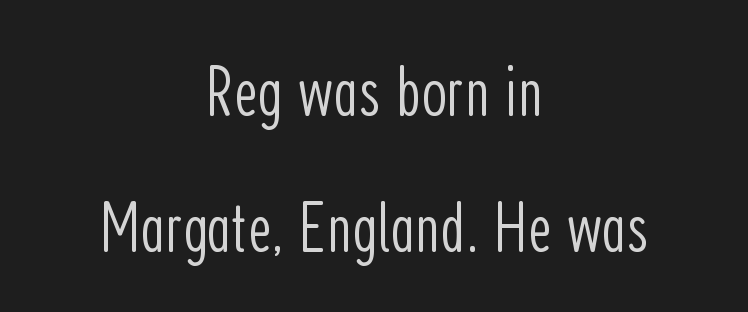
{"serif": "no", "italic": "no", "bold": "no", "weight": "light", "width": "condensed", "stroke_contrast": "low", "x_height": "medium", "monospaced": "no", "underline": "no", "align": "center", "line_spacing_ratio": 1.86, "letter_spacing": "normal", "letter_spacing_em": 0.0, "glyph_px": 73}
